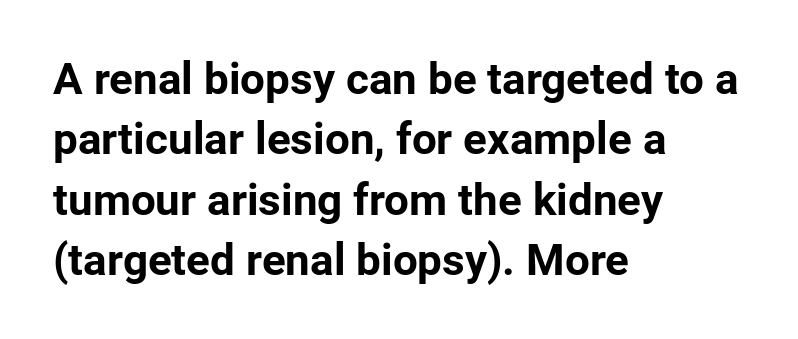
This rendering uses left alignment, leaving the right contour irregular. Each new line begins a customary step beneath the previous one. The gaps between neighbouring characters are ordinary and unremarkable. Lines of text with bare space underneath. Proportional: the letters do not fall into vertical columns. The rendering uses a bold face; every stroke is thick and dark.
